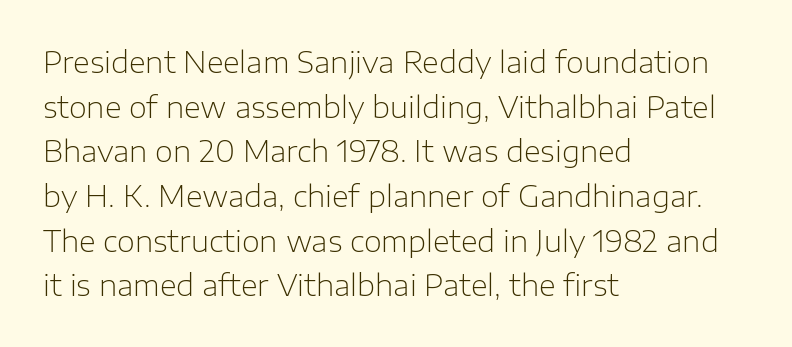
{"serif": "no", "italic": "no", "bold": "no", "weight": "light", "width": "normal", "stroke_contrast": "low", "x_height": "medium", "monospaced": "no", "underline": "no", "align": "left", "line_spacing": "normal", "line_spacing_ratio": 1.54, "letter_spacing": "normal", "letter_spacing_em": 0.0, "glyph_px": 29}
